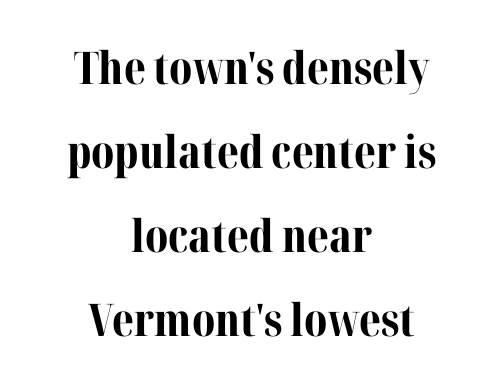
Do the characters align in a grid? No, the font is proportional. The area under the type is left untouched. Bold? Absolutely — the strokes are thick and heavy. Every stem runs plumb, perpendicular to the baseline. Students, note that the glyphs here touch the page at normal intervals.
